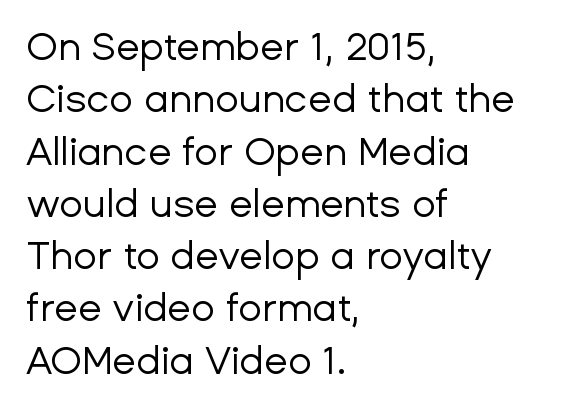
Q: Is the text bold? A: No.
Q: Is the text italic (slanted)? A: No, it is upright.
Q: Is the typeface a serif or a sans-serif typeface? A: Sans-serif.
Q: Is the text underlined? A: No.
Q: How is the paragraph aligned? A: Left-aligned.
Q: Is the spacing between letters normal or unusually wide? A: Normal.
Q: Is the spacing between lines tight, normal or loose? A: Normal.
Q: Width (condensed, normal, or wide)? A: Normal.
Q: Stroke contrast? A: Low.
Q: x-height? A: Medium.
Q: Monospaced? A: No.
